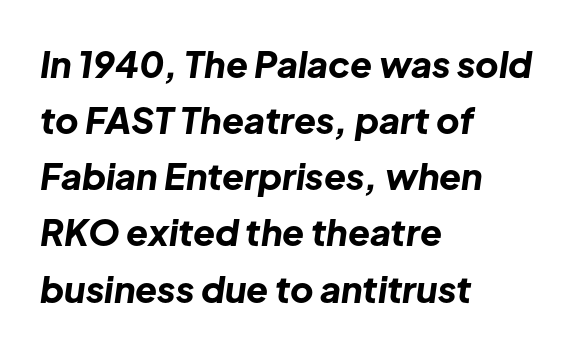
Q: Is the text bold? A: Yes.
Q: Is the text italic (slanted)? A: Yes, it leans right by about 8 degrees.
Q: Is the text underlined? A: No.
Q: How is the paragraph aligned? A: Left-aligned.
Q: Is the spacing between letters normal or unusually wide? A: Normal.
Q: Is the spacing between lines tight, normal or loose? A: Normal.
Q: Width (condensed, normal, or wide)? A: Normal.
Q: Stroke contrast? A: Low.
Q: x-height? A: Medium.
Q: Monospaced? A: No.
